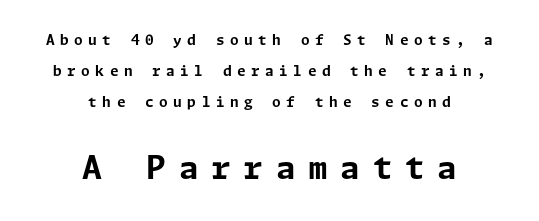
{"serif": "no", "italic": "no", "bold": "yes", "weight": "bold", "width": "normal", "stroke_contrast": "low", "x_height": "medium", "underline": "no", "align": "center", "line_spacing": "loose", "line_spacing_ratio": 2.23, "letter_spacing": "wide", "letter_spacing_em": 0.39, "larger_block": "second", "size_ratio": 2.29, "glyph_px": 32}
